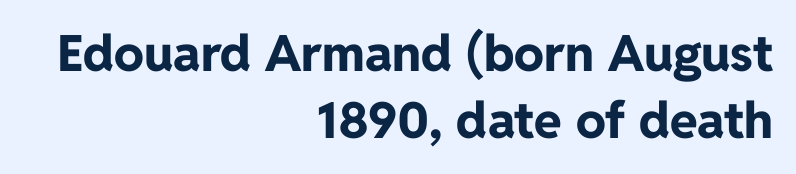
Honestly, the row spacing looks completely unremarkable. Character widths vary here, with narrow letters taking less room than wide ones. Nope, no serifs anywhere on these letters. The area under the type is left untouched.
